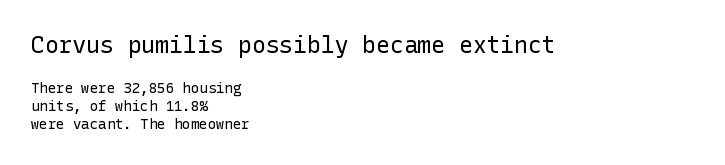
The image shows 23 px text type, upright; set left-aligned, normal line spacing (1.29x), normal letter spacing, not underlined; the first (top) block is 1.64x larger.
